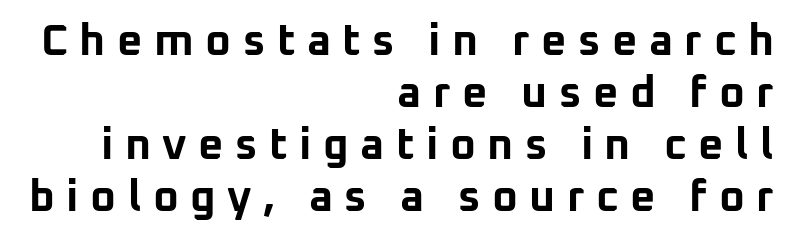
The image shows 44 px bold sans-serif type, upright; set right-aligned, line spacing 1.18x, unusually wide letter spacing (+0.26 em), not underlined; low stroke contrast and a medium x-height.
